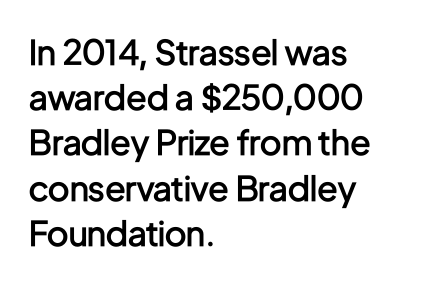
This is moderately heavy type, rendered in semibold. Posture: vertical. Here the glyphs are tracked normally, forming tight word shapes. One-word summary of the alignment: left.
